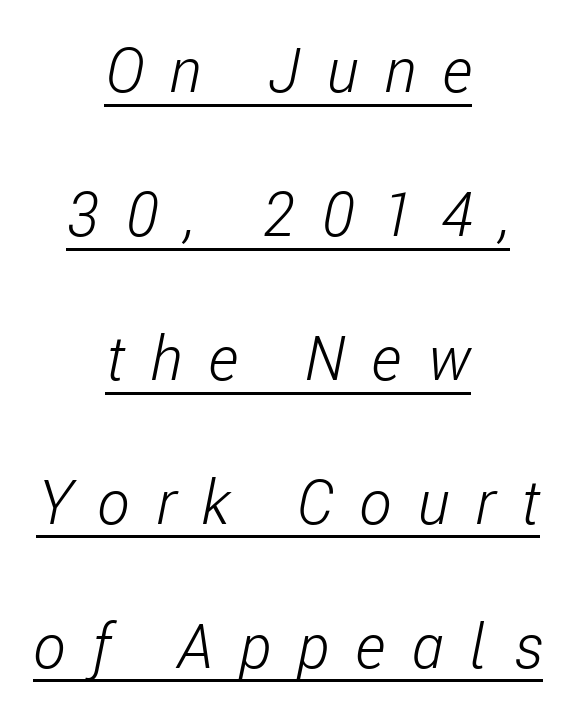
Here the glyphs are tracked loosely, breaking word shapes into spaced letters. Does the lettering tilt? It does — this is italic. Looks like regular typesetting: each glyph gets only the width it needs. This is underlined copy, the kind a proofreader might mark for attention. Stroke thickness stays within the range of a standard reading face or lighter.
